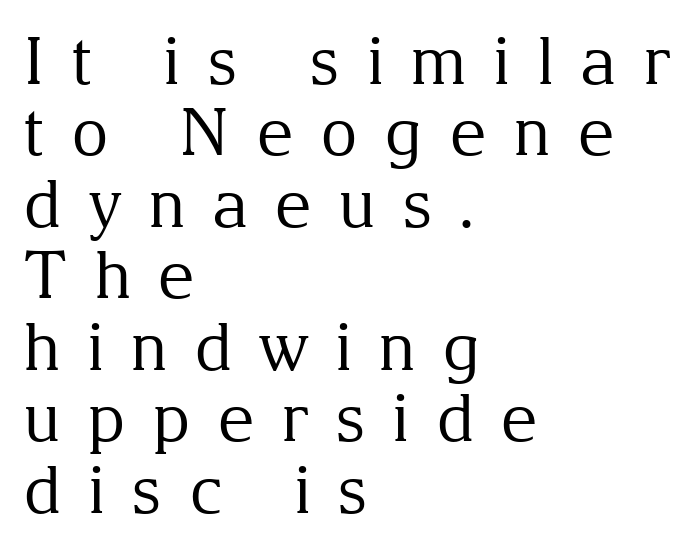
Classification — serif. Has an underline been added? It has not. The type sits square on the baseline with zero lean. Teacher's note: observe the even left margin — that is flush-left alignment. The strokes carry an ordinary text weight at most.
